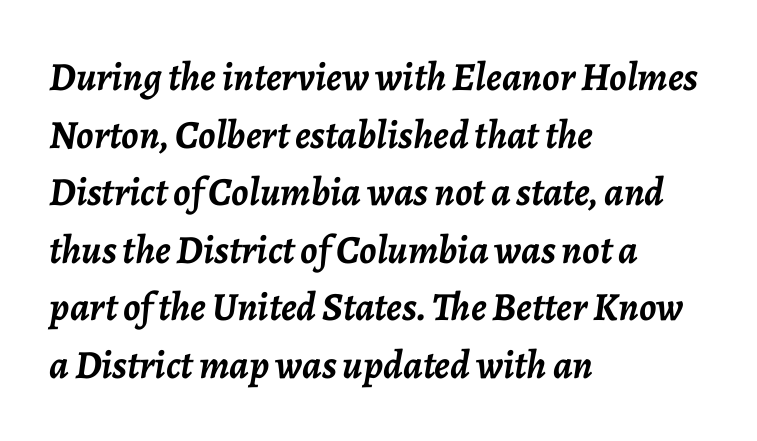
The image shows 40 px semibold type, italic (leaning right); set left-aligned, normal line spacing (1.44x), normal letter spacing, not underlined; low stroke contrast and a medium x-height.
